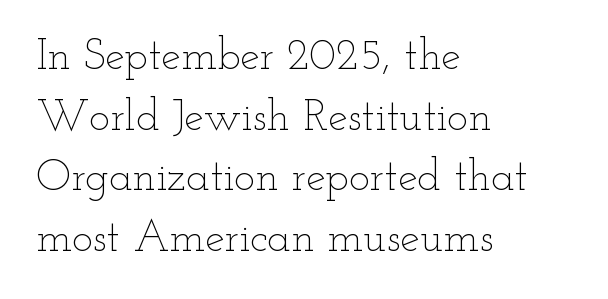
{"italic": "no", "bold": "no", "weight": "thin", "width": "wide", "stroke_contrast": "low", "x_height": "small", "monospaced": "no", "underline": "no", "align": "left", "line_spacing": "normal", "line_spacing_ratio": 1.38, "letter_spacing": "normal", "letter_spacing_em": 0.0, "glyph_px": 44}
